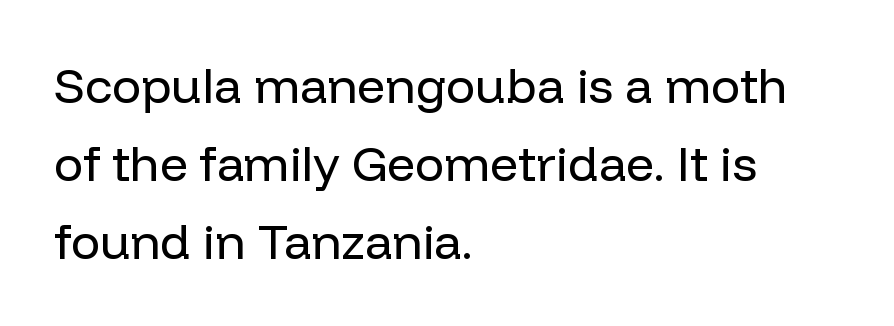
Q: Is the text bold? A: No.
Q: Is the text italic (slanted)? A: No, it is upright.
Q: Is the typeface a serif or a sans-serif typeface? A: Sans-serif.
Q: Is the text underlined? A: No.
Q: How is the paragraph aligned? A: Left-aligned.
Q: Is the spacing between letters normal or unusually wide? A: Normal.
Q: Is the spacing between lines tight, normal or loose? A: Normal.
Q: Width (condensed, normal, or wide)? A: Normal.
Q: Stroke contrast? A: Low.
Q: x-height? A: Medium.
Q: Monospaced? A: No.
